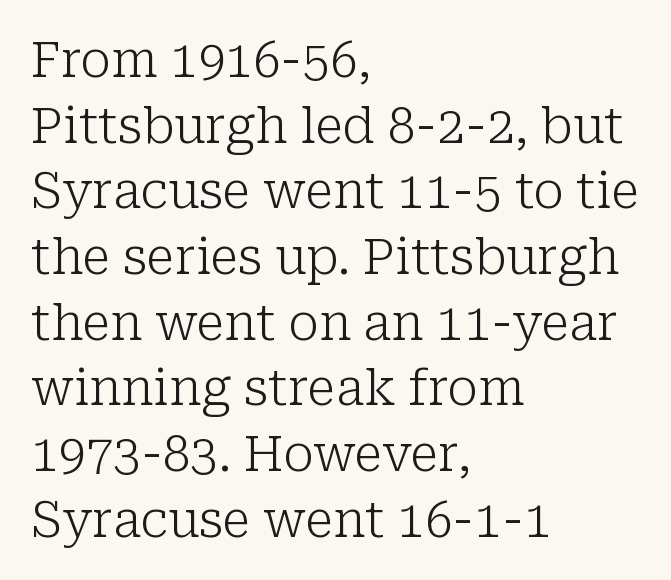
Q: Is the text bold? A: No.
Q: Is the text italic (slanted)? A: No, it is upright.
Q: Is the typeface a serif or a sans-serif typeface? A: Serif.
Q: Is the text underlined? A: No.
Q: How is the paragraph aligned? A: Left-aligned.
Q: Is the spacing between letters normal or unusually wide? A: Normal.
Q: Is the spacing between lines tight, normal or loose? A: Normal.
Q: Width (condensed, normal, or wide)? A: Normal.
Q: Stroke contrast? A: Low.
Q: x-height? A: Medium.
Q: Monospaced? A: No.
